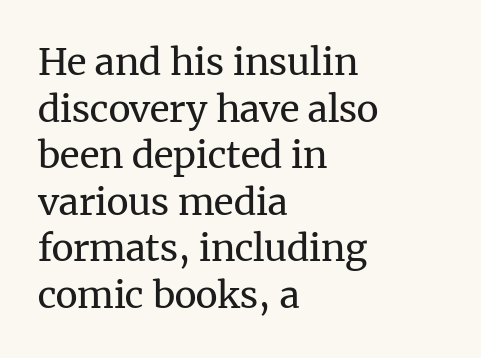
Q: Is the text bold? A: No.
Q: Is the text italic (slanted)? A: No, it is upright.
Q: Is the typeface a serif or a sans-serif typeface? A: Serif.
Q: Is the text underlined? A: No.
Q: How is the paragraph aligned? A: Left-aligned.
Q: Is the spacing between letters normal or unusually wide? A: Normal.
Q: Is the spacing between lines tight, normal or loose? A: Normal.
Q: Width (condensed, normal, or wide)? A: Normal.
Q: Stroke contrast? A: Medium.
Q: x-height? A: Medium.
Q: Monospaced? A: No.
